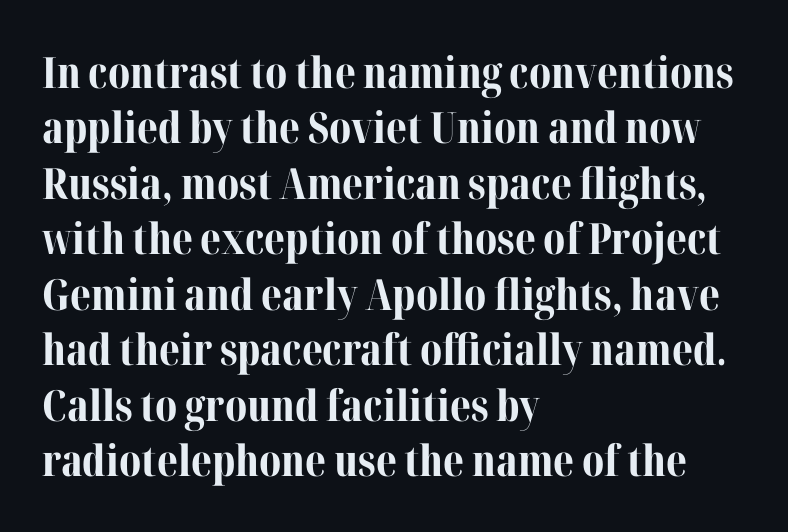
Q: Is the text bold? A: Yes.
Q: Is the text italic (slanted)? A: No, it is upright.
Q: Is the typeface a serif or a sans-serif typeface? A: Serif.
Q: Is the text underlined? A: No.
Q: How is the paragraph aligned? A: Left-aligned.
Q: Is the spacing between letters normal or unusually wide? A: Normal.
Q: Is the spacing between lines tight, normal or loose? A: Normal.
Q: Width (condensed, normal, or wide)? A: Normal.
Q: Stroke contrast? A: Medium.
Q: x-height? A: Medium.
Q: Monospaced? A: No.
